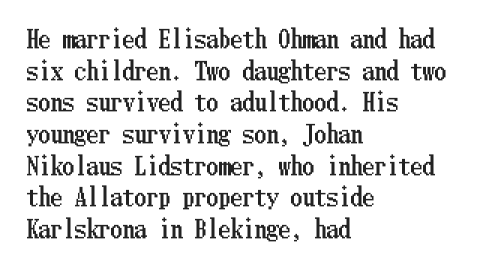
The letterforms sit shoulder to shoulder at normal distance. In terms of leading, this rendering sits right in the middle. The rendering anchors every line to the left-hand side. Style check: upright.
